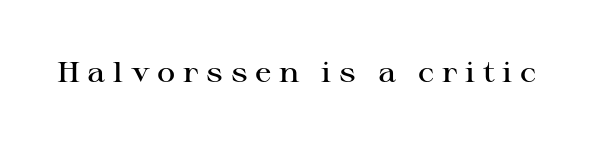
{"serif": "yes", "italic": "no", "bold": "semi", "weight": "semibold", "width": "wide", "stroke_contrast": "high", "x_height": "medium", "monospaced": "no", "underline": "no", "letter_spacing": "wide", "letter_spacing_em": 0.27, "glyph_px": 28}
